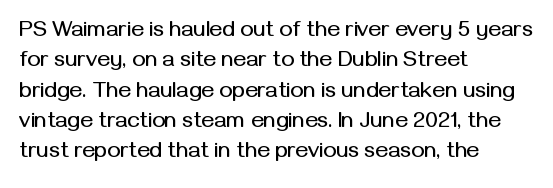
Q: Is the text italic (slanted)? A: No, it is upright.
Q: Is the text underlined? A: No.
Q: How is the paragraph aligned? A: Left-aligned.
Q: Is the spacing between letters normal or unusually wide? A: Normal.
Q: Is the spacing between lines tight, normal or loose? A: Normal.
